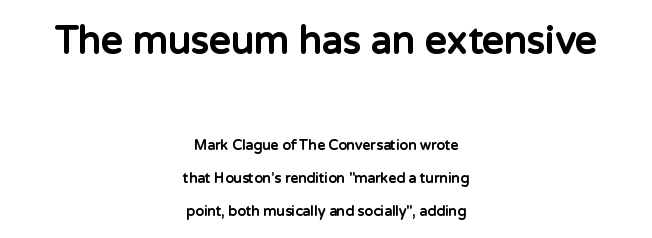
The image shows 38 px bold sans-serif type, upright; set centered, loose line spacing (2.34x), normal letter spacing, not underlined; the first (top) block is 2.71x larger; low stroke contrast and a medium x-height.
